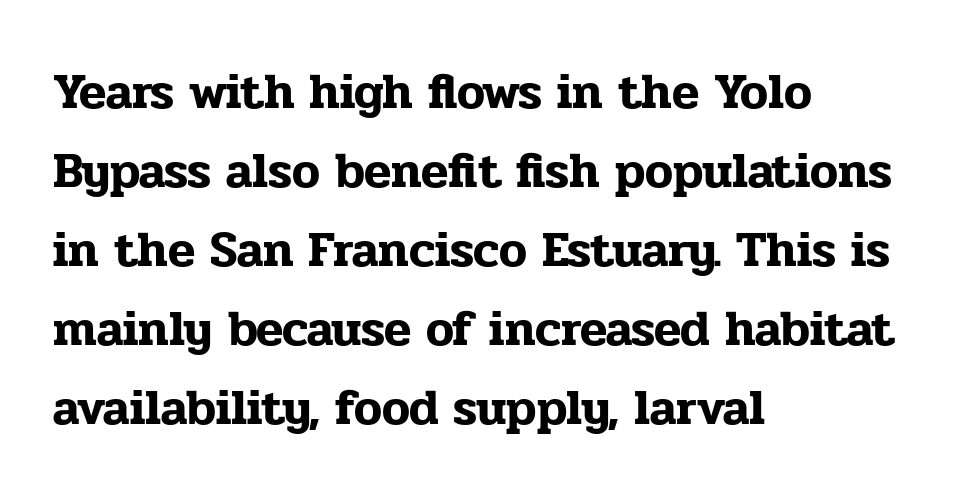
{"serif": "yes", "italic": "no", "width": "normal", "stroke_contrast": "low", "x_height": "medium", "monospaced": "no", "underline": "no", "align": "left", "line_spacing": "normal", "line_spacing_ratio": 1.58, "letter_spacing": "normal", "letter_spacing_em": 0.0, "glyph_px": 50}
